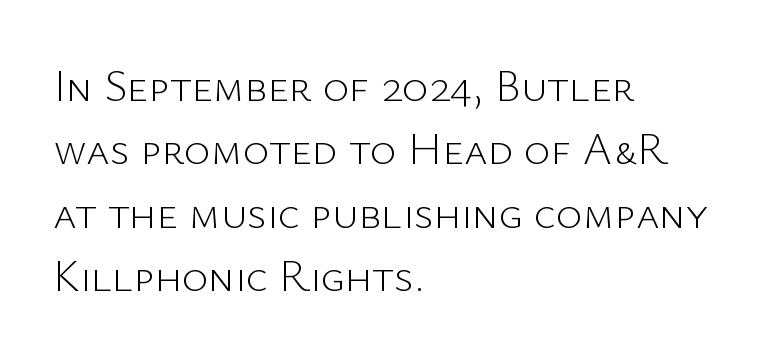
Q: Is the text bold? A: No.
Q: Is the text italic (slanted)? A: No, it is upright.
Q: Is the typeface a serif or a sans-serif typeface? A: Sans-serif.
Q: Is the text underlined? A: No.
Q: How is the paragraph aligned? A: Left-aligned.
Q: Is the spacing between letters normal or unusually wide? A: Normal.
Q: Is the spacing between lines tight, normal or loose? A: Normal.
Q: Width (condensed, normal, or wide)? A: Normal.
Q: Stroke contrast? A: Low.
Q: x-height? A: Medium.
Q: Monospaced? A: No.
